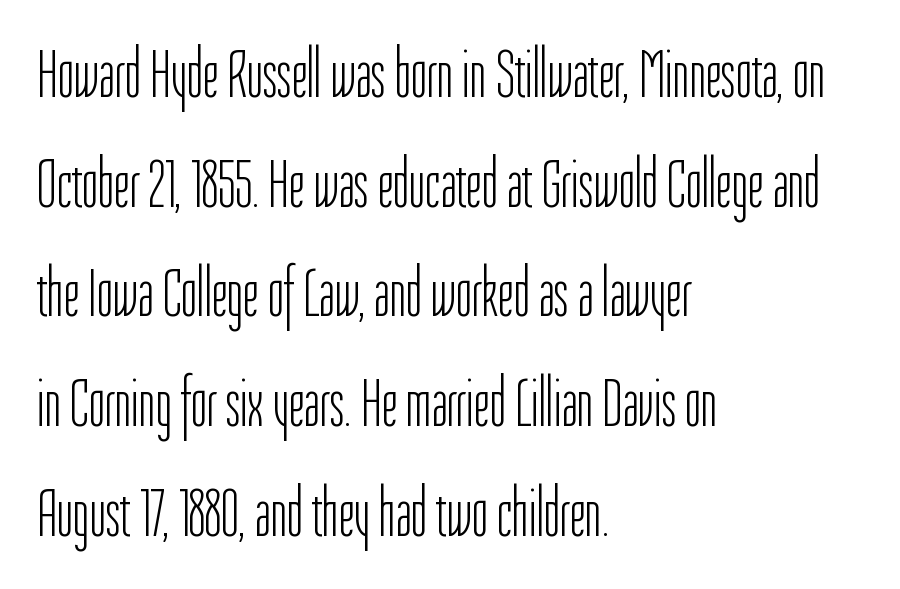
The image shows 69 px light, condensed sans-serif type, upright; set left-aligned, normal line spacing (1.59x), normal letter spacing, not underlined; low stroke contrast and a medium x-height.
